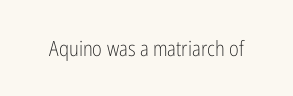
The image shows 21 px text type, upright; set normal letter spacing, not underlined.
